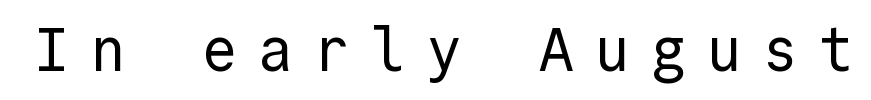
{"serif": "no", "italic": "no", "bold": "no", "weight": "regular", "width": "normal", "x_height": "medium", "monospaced": "yes", "underline": "no", "letter_spacing": "wide", "letter_spacing_em": 0.32, "glyph_px": 61}
